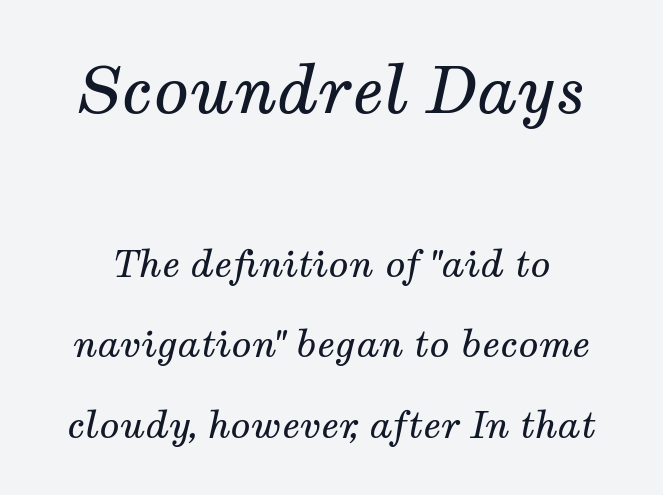
{"serif": "yes", "italic": "yes", "lean": "right", "slant_degrees": 12, "bold": "no", "weight": "regular", "width": "normal", "stroke_contrast": "medium", "x_height": "medium", "monospaced": "no", "underline": "no", "line_spacing": "loose", "line_spacing_ratio": 2.17, "letter_spacing": "normal", "letter_spacing_em": 0.0, "larger_block": "first", "size_ratio": 1.76, "glyph_px": 65}
